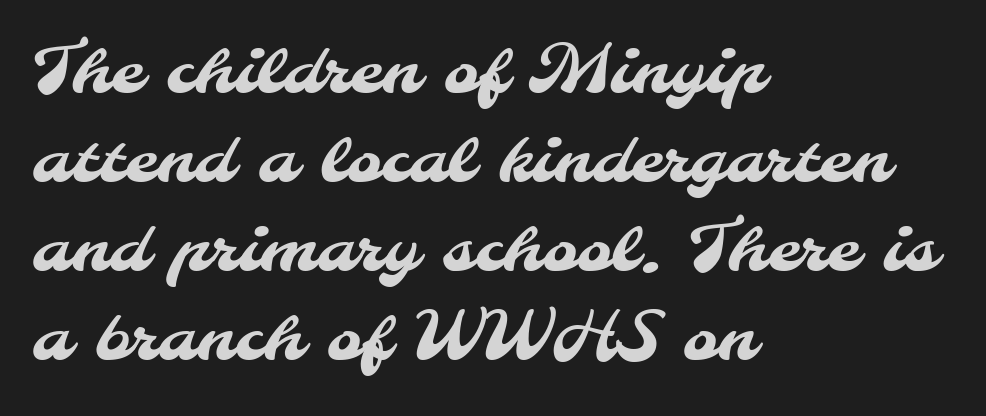
The image shows 67 px sans-serif type; set left-aligned, normal line spacing (1.33x), normal letter spacing, not underlined; medium stroke contrast and a small x-height.
